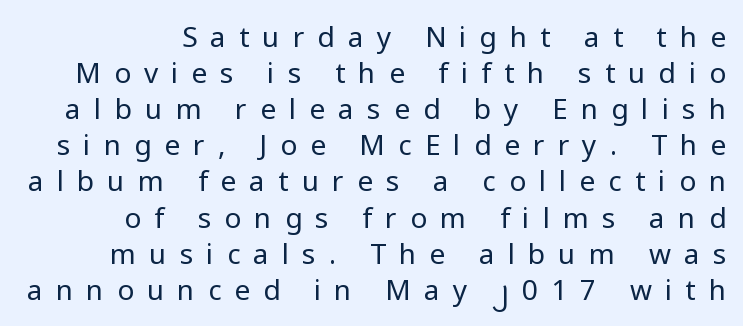
Q: Is the text bold? A: No.
Q: Is the text italic (slanted)? A: No, it is upright.
Q: Is the typeface a serif or a sans-serif typeface? A: Sans-serif.
Q: Is the text underlined? A: No.
Q: How is the paragraph aligned? A: Right-aligned.
Q: Is the spacing between letters normal or unusually wide? A: Unusually wide.
Q: Is the spacing between lines tight, normal or loose? A: Normal.
Q: Width (condensed, normal, or wide)? A: Normal.
Q: Stroke contrast? A: Low.
Q: x-height? A: Medium.
Q: Monospaced? A: No.
